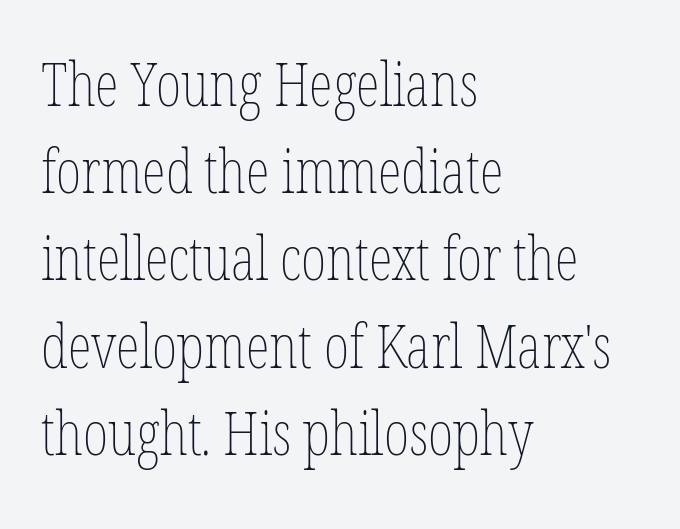
Bold? No — there's no thickening of the strokes. The foot of each line stays bare and open. One glance says typical: line gaps are just what's usual. Proportional: the letters do not fall into vertical columns. Posture: upright roman.
